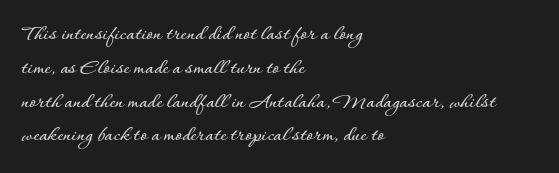
Left-aligned paragraph, ragged on the right. Compared with typical body copy, the letter spacing here is the same. Baseline-to-baseline distance is the conventional proportion of letter height. The string is rendered with underlining switched off.
